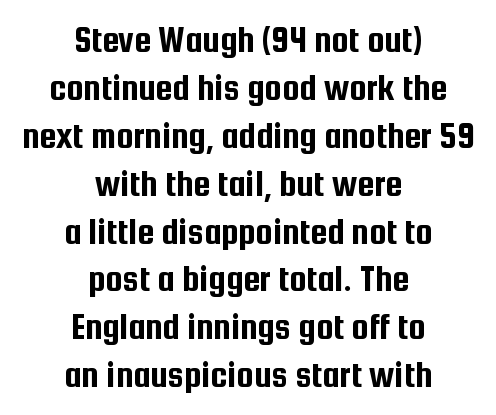
Neither beginnings nor endings align; midpoints do. The font's upright variant was chosen for this text. Type style note: lacks serifs. This rendering leaves character spacing at its baseline value. Do the characters align in a grid? No, the font is proportional. Whoever set this chose a conventional vertical rhythm.
